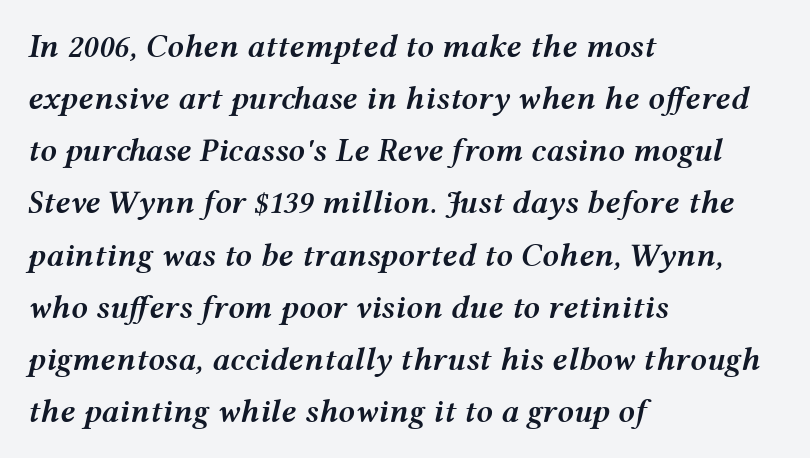
Q: Is the text bold? A: Semi-bold.
Q: Is the text italic (slanted)? A: Yes, it leans right by about 12 degrees.
Q: Is the text underlined? A: No.
Q: How is the paragraph aligned? A: Left-aligned.
Q: Is the spacing between letters normal or unusually wide? A: Normal.
Q: Is the spacing between lines tight, normal or loose? A: Normal.
Q: Width (condensed, normal, or wide)? A: Wide.
Q: Stroke contrast? A: Medium.
Q: x-height? A: Medium.
Q: Monospaced? A: No.
